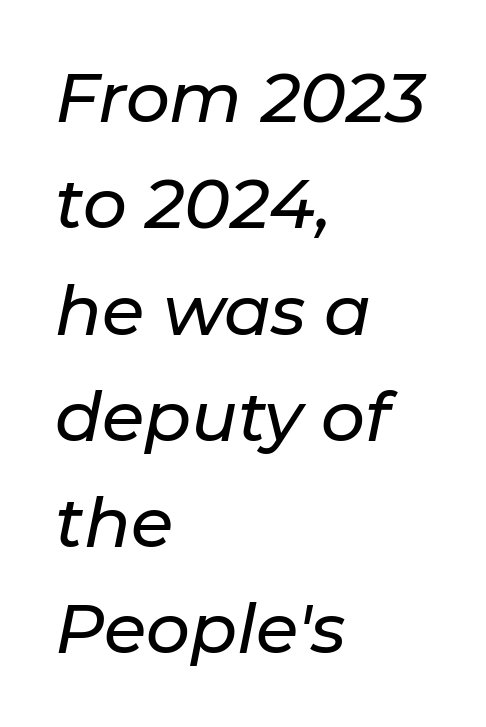
{"italic": "yes", "lean": "right", "slant_degrees": 11, "width": "normal", "stroke_contrast": "low", "x_height": "medium", "monospaced": "no", "underline": "no", "align": "left", "line_spacing": "normal", "line_spacing_ratio": 1.54, "letter_spacing": "normal", "letter_spacing_em": 0.0, "glyph_px": 69}
